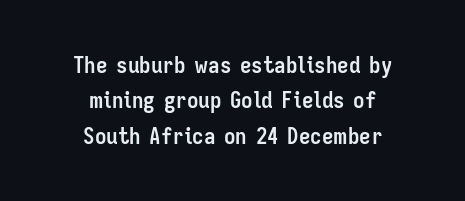
The image shows 23 px bold type, upright; set centered, normal line spacing (1.54x), normal letter spacing, not underlined.
